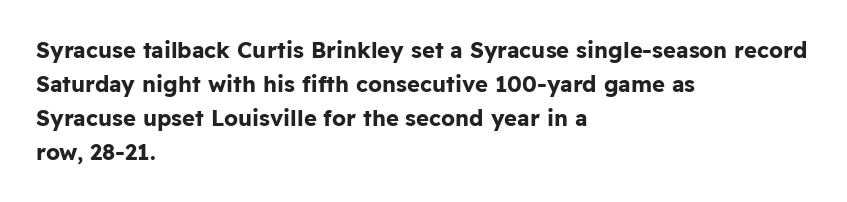
The lettering holds an erect, upright posture throughout. No word sits above an underline. Thick stems and heavy bowls — unmistakably bold. How are the letters spaced? Ordinarily, with no added tracking. Line beginnings align vertically; line endings do not.
